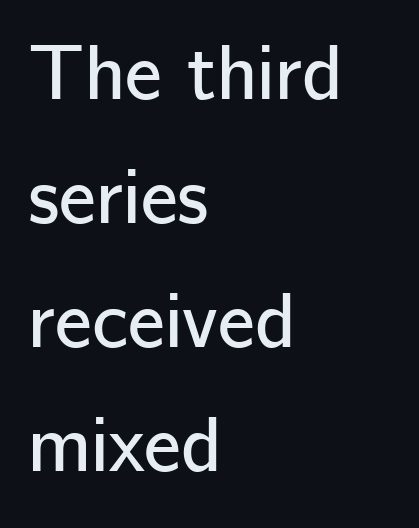
Q: Is the text italic (slanted)? A: No, it is upright.
Q: Is the typeface a serif or a sans-serif typeface? A: Sans-serif.
Q: Is the text underlined? A: No.
Q: How is the paragraph aligned? A: Left-aligned.
Q: Is the spacing between letters normal or unusually wide? A: Normal.
Q: Is the spacing between lines tight, normal or loose? A: Normal.
Q: Width (condensed, normal, or wide)? A: Normal.
Q: Stroke contrast? A: Low.
Q: x-height? A: Medium.
Q: Monospaced? A: No.
